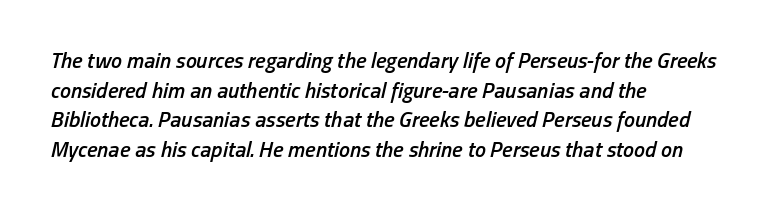
Q: Is the text bold? A: Semi-bold.
Q: Is the text italic (slanted)? A: Yes, it leans right by about 13 degrees.
Q: Is the text underlined? A: No.
Q: How is the paragraph aligned? A: Left-aligned.
Q: Is the spacing between letters normal or unusually wide? A: Normal.
Q: Is the spacing between lines tight, normal or loose? A: Normal.
